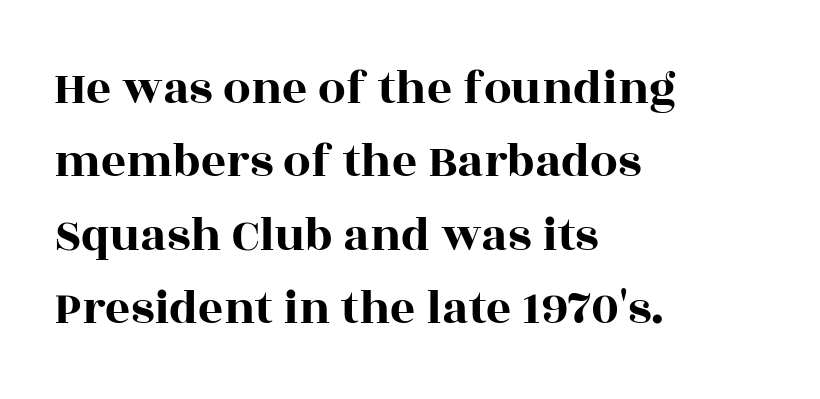
Q: Is the text italic (slanted)? A: No, it is upright.
Q: Is the typeface a serif or a sans-serif typeface? A: Serif.
Q: Is the text underlined? A: No.
Q: How is the paragraph aligned? A: Left-aligned.
Q: Is the spacing between letters normal or unusually wide? A: Normal.
Q: Is the spacing between lines tight, normal or loose? A: Normal.
Q: Width (condensed, normal, or wide)? A: Wide.
Q: x-height? A: Large.
Q: Monospaced? A: No.
